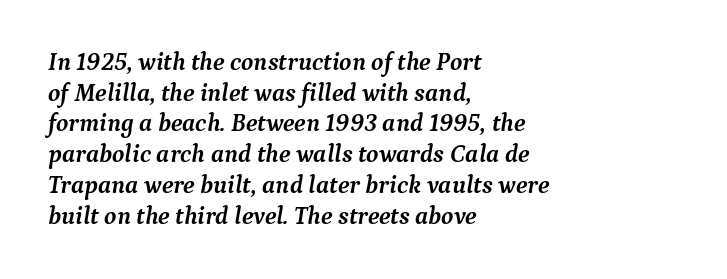
No extra tracking has been applied to these lines. Leftover space on each line is placed entirely after the last word. The zone under the glyphs is completely vacant. Heavy-handed strokes throughout: this text is bold. Characters are canted at an angle relative to the baseline's perpendicular.
